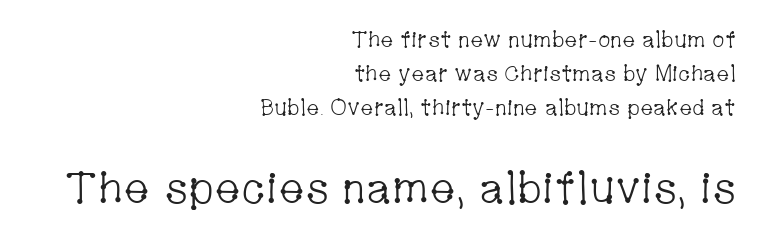
{"serif": "yes", "italic": "no", "bold": "no", "weight": "light", "width": "condensed", "stroke_contrast": "low", "x_height": "medium", "monospaced": "no", "underline": "no", "align": "right", "line_spacing": "normal", "line_spacing_ratio": 1.54, "letter_spacing": "normal", "letter_spacing_em": 0.0, "larger_block": "second", "size_ratio": 2.0, "glyph_px": 44}
